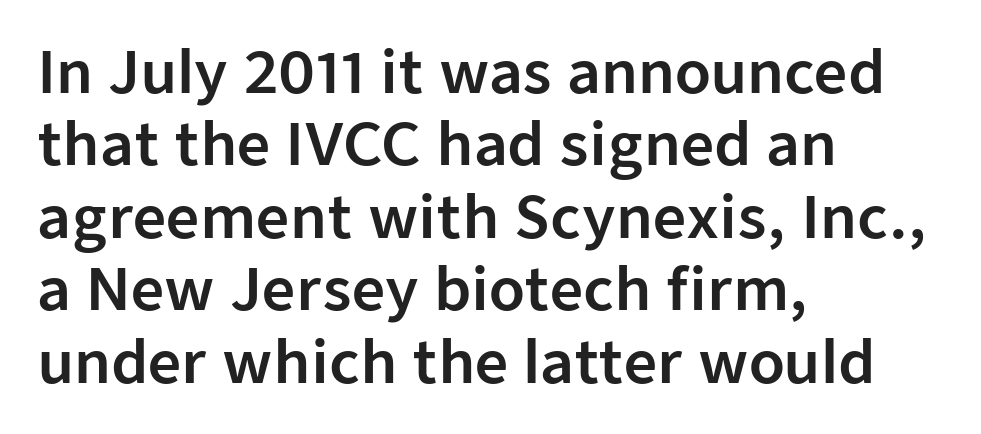
Q: Is the text italic (slanted)? A: No, it is upright.
Q: Is the typeface a serif or a sans-serif typeface? A: Sans-serif.
Q: Is the text underlined? A: No.
Q: How is the paragraph aligned? A: Left-aligned.
Q: Is the spacing between letters normal or unusually wide? A: Normal.
Q: Is the spacing between lines tight, normal or loose? A: Normal.
Q: Width (condensed, normal, or wide)? A: Normal.
Q: Stroke contrast? A: Low.
Q: x-height? A: Medium.
Q: Monospaced? A: No.
